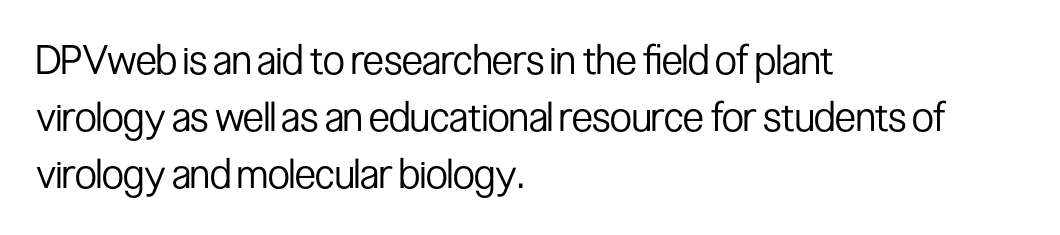
The glyphs in this specimen are sans serif. Typeset ragged right — the left edge is the straight one. Notice how the stems are strictly vertical — no italics here. Looks like regular typesetting: each glyph gets only the width it needs. Does the leading feel generous? No, just average.
